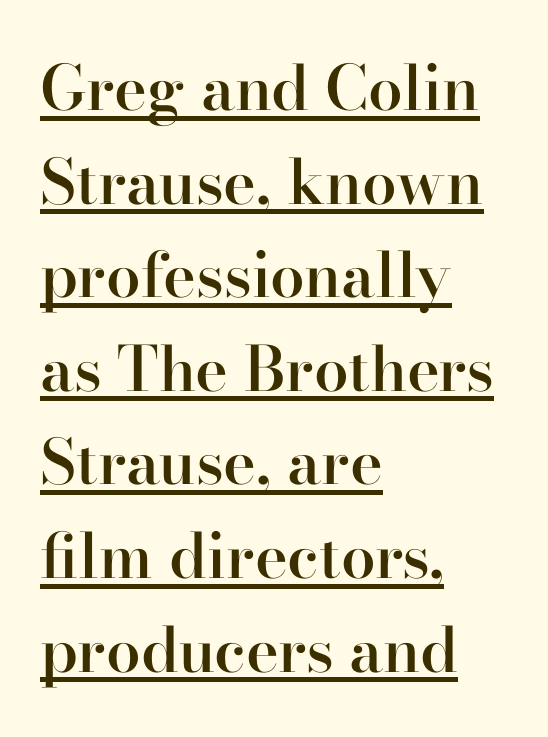
The image shows 62 px semibold serif type, upright; set left-aligned, normal line spacing (1.51x), normal letter spacing, underlined; high stroke contrast and a small x-height.
